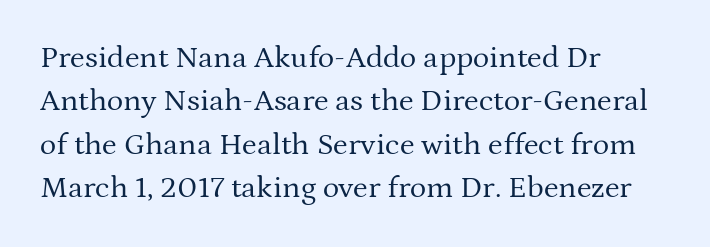
This sample keeps an unexceptional amount of space between lines. The specimen omits any rule beneath the text block's lines. The gaps between neighbouring characters are ordinary and unremarkable. A light-to-regular cut is what we see here.
